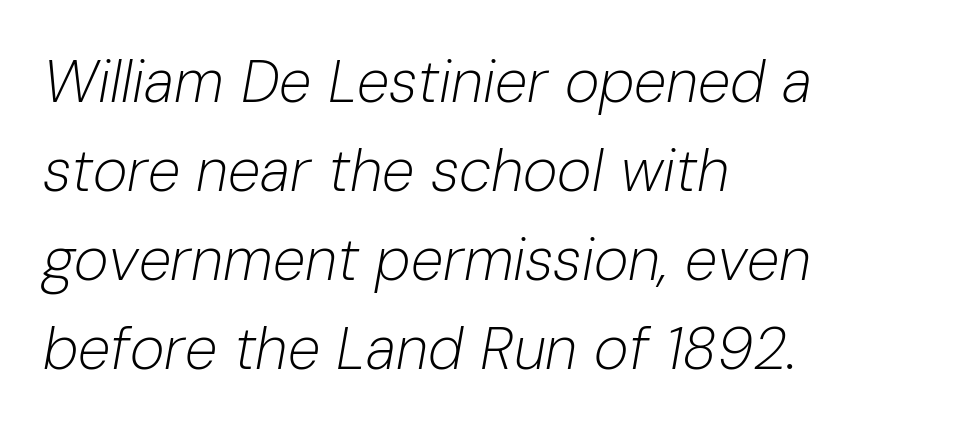
{"italic": "yes", "lean": "right", "slant_degrees": 10, "bold": "no", "weight": "light", "width": "normal", "stroke_contrast": "low", "x_height": "medium", "monospaced": "no", "underline": "no", "align": "left", "line_spacing": "normal", "line_spacing_ratio": 1.51, "letter_spacing": "normal", "letter_spacing_em": 0.0, "glyph_px": 59}
